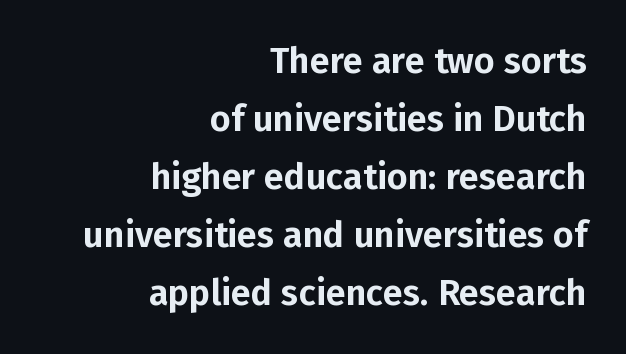
In CSS terms this would be text-align: right. The designer went with a sans here, leaving each stem footless. Posture: vertical. These lines keep a tight, regular rhythm from letter to letter. Check the space under the baseline: it is left empty.
